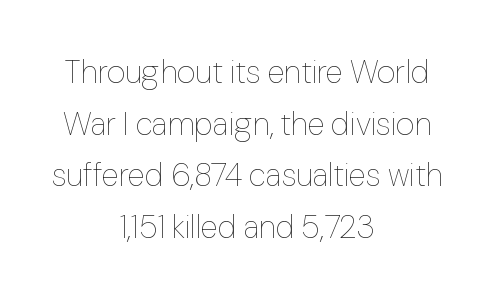
Q: Is the text bold? A: No.
Q: Is the text italic (slanted)? A: No, it is upright.
Q: Is the text underlined? A: No.
Q: How is the paragraph aligned? A: Centered.
Q: Is the spacing between letters normal or unusually wide? A: Normal.
Q: Is the spacing between lines tight, normal or loose? A: Normal.
Q: Width (condensed, normal, or wide)? A: Normal.
Q: Stroke contrast? A: Low.
Q: x-height? A: Medium.
Q: Monospaced? A: No.
